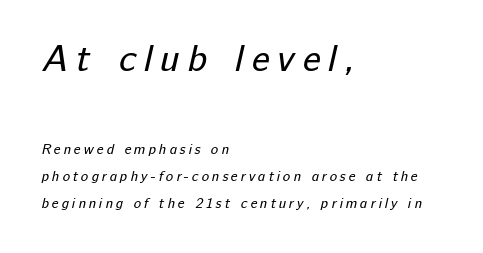
The image shows 37 px regular-weight sans-serif type; set left-aligned, loose line spacing (1.93x), unusually wide letter spacing (+0.21 em), not underlined; the first (top) block is 2.64x larger; low stroke contrast and a medium x-height.
